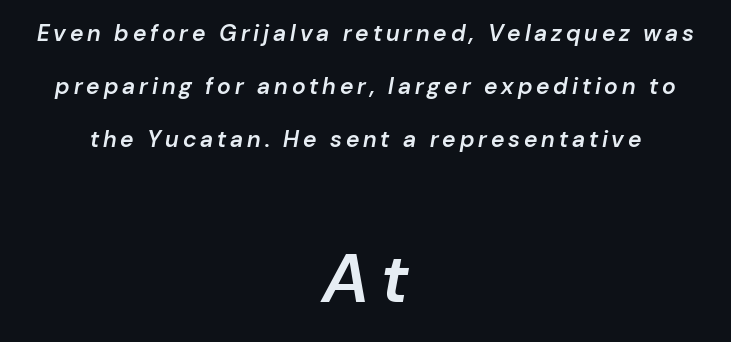
The image shows 69 px semibold type, italic (leaning right); set centered, loose line spacing (2.31x), not underlined; the second (bottom) block is 3.0x larger; low stroke contrast and a medium x-height.
